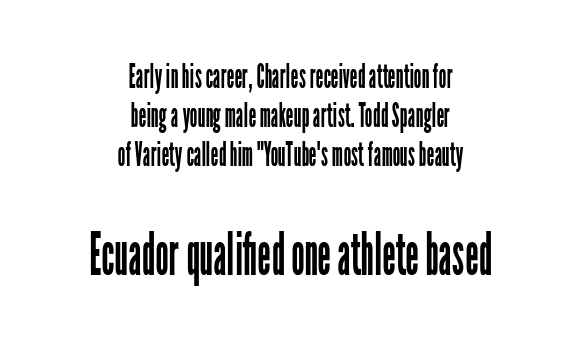
The image shows 59 px regular-weight, condensed sans-serif type, upright; set centered, tight line spacing (1.14x), normal letter spacing, not underlined; the second (bottom) block is 1.74x larger; low stroke contrast and a medium x-height.
